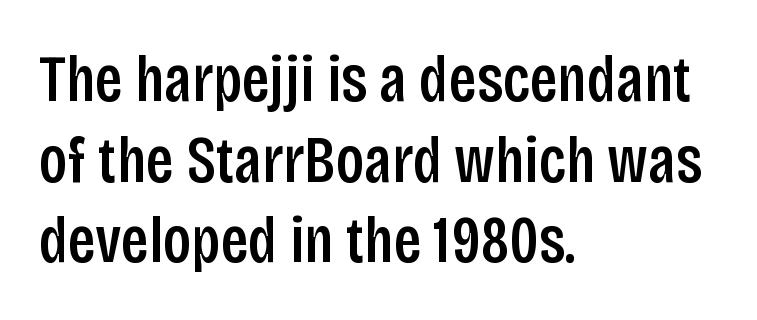
{"serif": "no", "italic": "no", "width": "condensed", "stroke_contrast": "low", "x_height": "large", "monospaced": "no", "underline": "no", "align": "left", "line_spacing_ratio": 1.22, "letter_spacing": "normal", "letter_spacing_em": 0.0, "glyph_px": 66}
